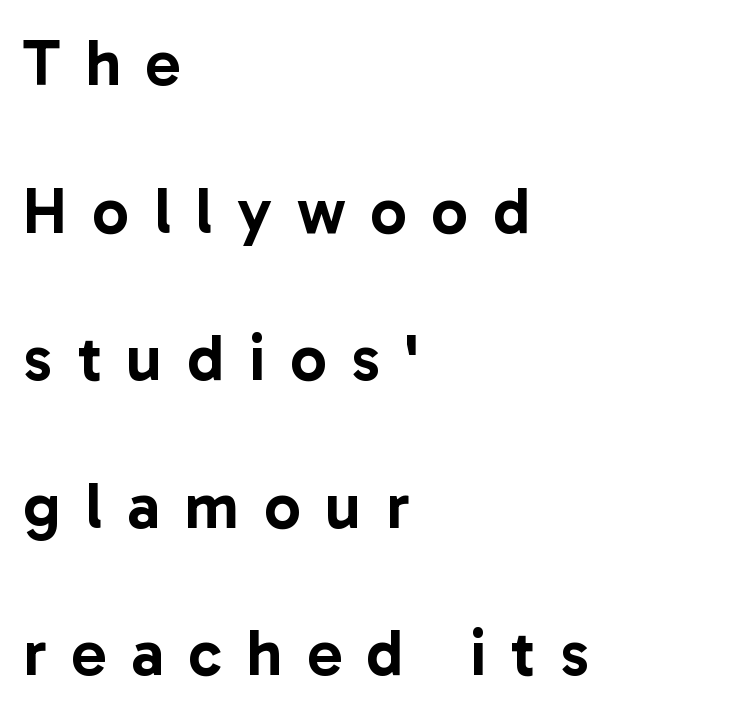
{"serif": "no", "italic": "no", "width": "normal", "stroke_contrast": "low", "x_height": "medium", "monospaced": "no", "underline": "no", "align": "left", "line_spacing": "loose", "line_spacing_ratio": 2.27, "letter_spacing": "wide", "letter_spacing_em": 0.38, "glyph_px": 65}
